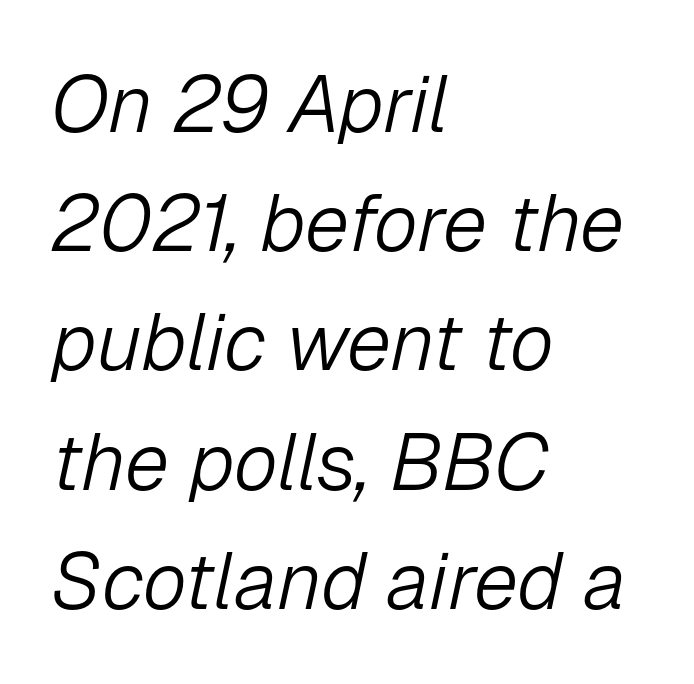
The image shows 80 px light type, italic (leaning right); set left-aligned, normal line spacing (1.49x), normal letter spacing, not underlined; low stroke contrast and a medium x-height.
